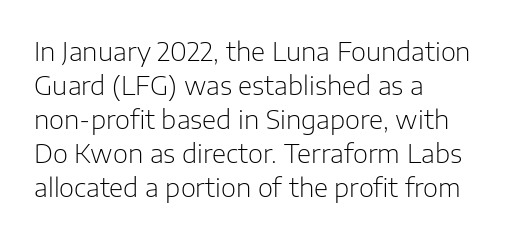
The image shows 26 px text type, upright; set left-aligned, normal line spacing (1.31x), normal letter spacing, not underlined.
